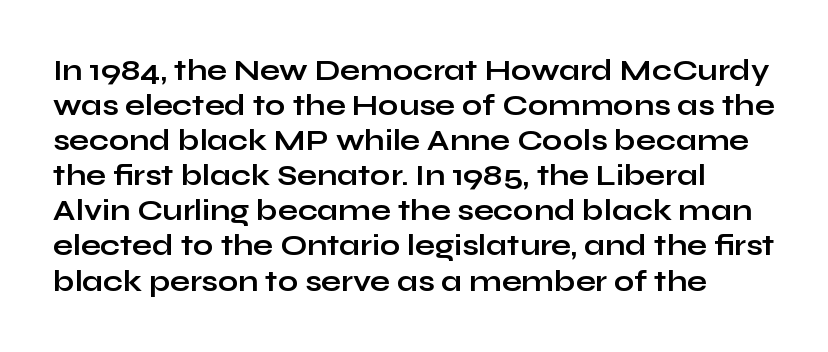
Q: Is the text bold? A: Yes.
Q: Is the text italic (slanted)? A: No, it is upright.
Q: Is the typeface a serif or a sans-serif typeface? A: Sans-serif.
Q: Is the text underlined? A: No.
Q: Is the spacing between letters normal or unusually wide? A: Normal.
Q: Width (condensed, normal, or wide)? A: Wide.
Q: Stroke contrast? A: Low.
Q: x-height? A: Medium.
Q: Monospaced? A: No.
